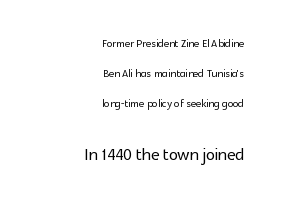
The image shows 22 px text type, upright; set right-aligned, loose line spacing (2.14x), normal letter spacing, not underlined; the second (bottom) block is 1.57x larger.
